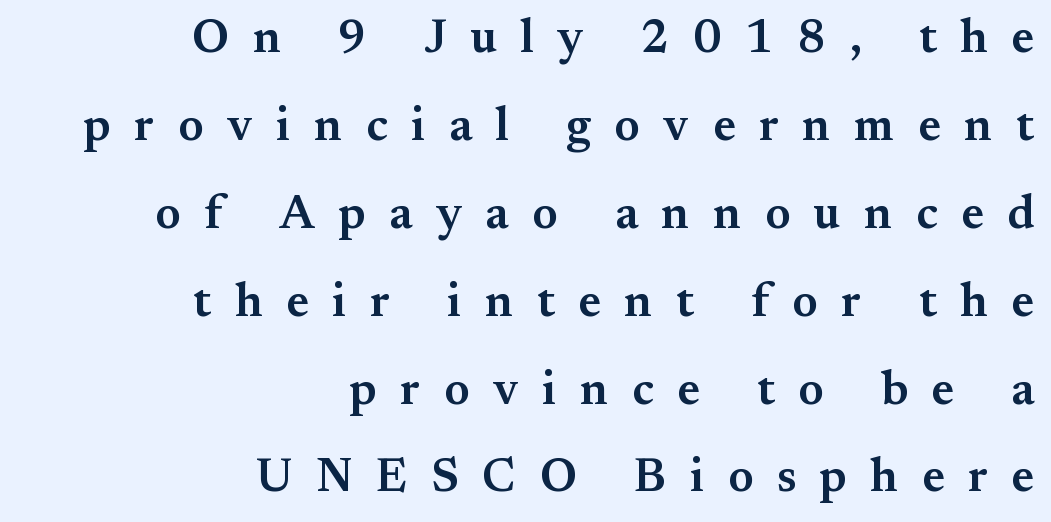
The image shows 47 px semibold serif type, upright; set right-aligned, line spacing 1.87x, unusually wide letter spacing (+0.5 em), not underlined; medium stroke contrast and a small x-height.
